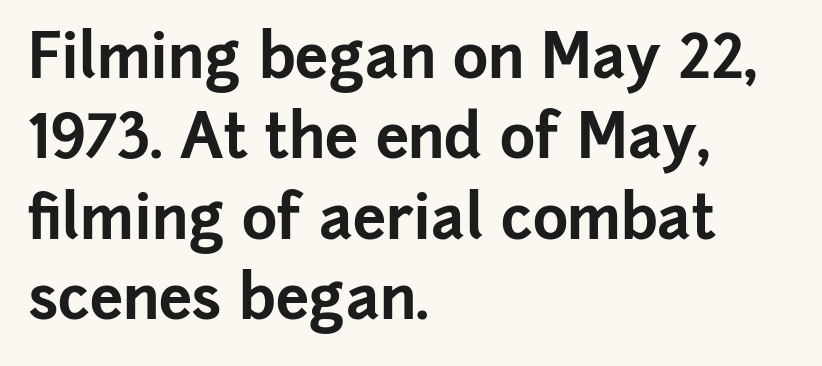
The image shows 60 px bold sans-serif type, upright; set left-aligned, normal line spacing (1.34x), normal letter spacing, not underlined; low stroke contrast and a medium x-height.
